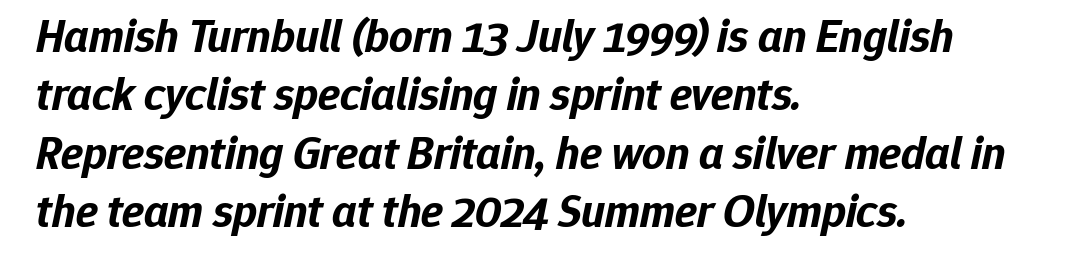
Q: Is the text bold? A: Yes.
Q: Is the text italic (slanted)? A: Yes, it leans right by about 12 degrees.
Q: Is the text underlined? A: No.
Q: How is the paragraph aligned? A: Left-aligned.
Q: Is the spacing between letters normal or unusually wide? A: Normal.
Q: Is the spacing between lines tight, normal or loose? A: Normal.
Q: Width (condensed, normal, or wide)? A: Normal.
Q: Stroke contrast? A: Low.
Q: x-height? A: Medium.
Q: Monospaced? A: No.
